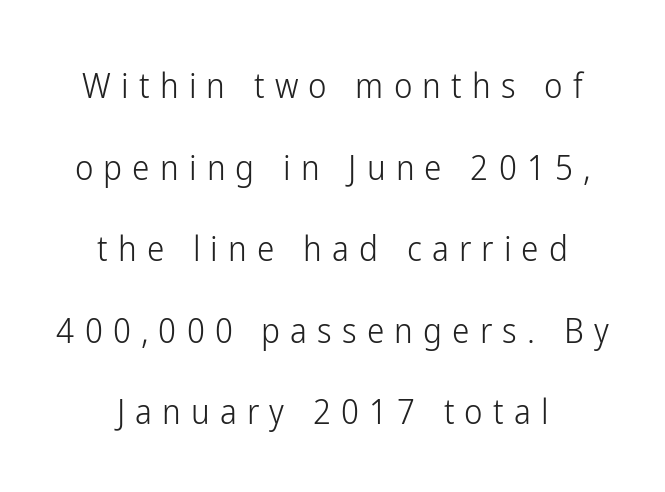
Reading down the column, the eye jumps a long way to each next line. Bare-footed words on every line. Letter spacing: wide. Do the characters align in a grid? No, the font is proportional. Characters remain perfectly vertical along every line. Where is the straight margin? There isn't one; the lines are centered.
